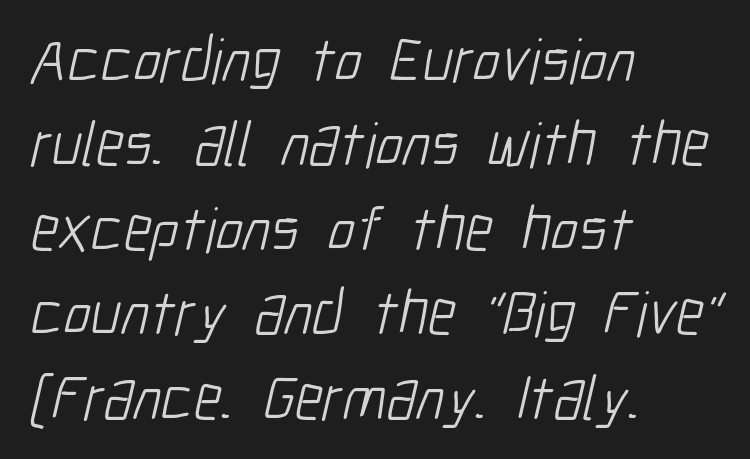
Q: Is the text bold? A: No.
Q: Is the typeface a serif or a sans-serif typeface? A: Sans-serif.
Q: Is the text underlined? A: No.
Q: How is the paragraph aligned? A: Left-aligned.
Q: Is the spacing between letters normal or unusually wide? A: Normal.
Q: Is the spacing between lines tight, normal or loose? A: Normal.
Q: Width (condensed, normal, or wide)? A: Condensed.
Q: Stroke contrast? A: Low.
Q: x-height? A: Medium.
Q: Monospaced? A: No.
